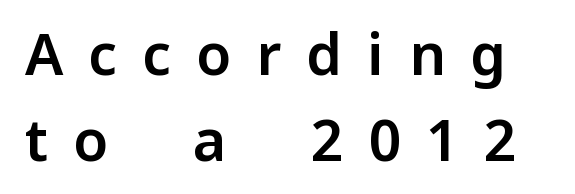
The image shows 57 px sans-serif type, upright; set normal line spacing (1.51x), unusually wide letter spacing (+0.44 em), not underlined; low stroke contrast and a medium x-height.
